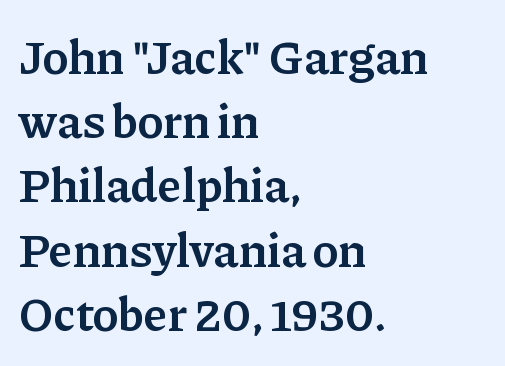
Q: Is the text bold? A: Semi-bold.
Q: Is the text italic (slanted)? A: No, it is upright.
Q: Is the typeface a serif or a sans-serif typeface? A: Serif.
Q: Is the text underlined? A: No.
Q: How is the paragraph aligned? A: Left-aligned.
Q: Is the spacing between letters normal or unusually wide? A: Normal.
Q: Is the spacing between lines tight, normal or loose? A: Normal.
Q: Width (condensed, normal, or wide)? A: Normal.
Q: Stroke contrast? A: Low.
Q: x-height? A: Medium.
Q: Monospaced? A: No.
